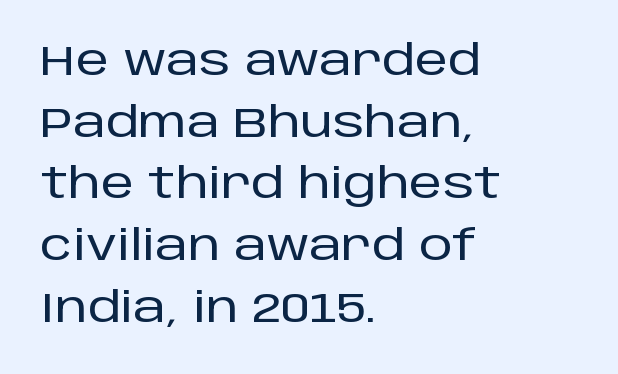
{"serif": "no", "italic": "no", "width": "normal", "stroke_contrast": "low", "x_height": "large", "monospaced": "no", "underline": "no", "align": "left", "line_spacing": "normal", "line_spacing_ratio": 1.47, "letter_spacing": "normal", "letter_spacing_em": 0.0, "glyph_px": 42}
